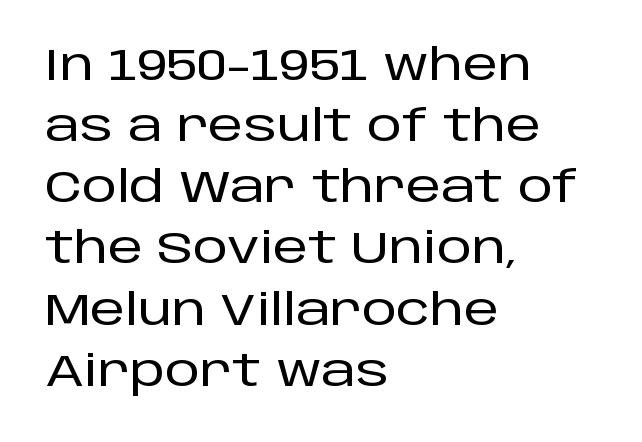
{"serif": "no", "italic": "no", "width": "normal", "stroke_contrast": "low", "x_height": "large", "monospaced": "no", "underline": "no", "align": "left", "line_spacing": "normal", "line_spacing_ratio": 1.39, "letter_spacing": "normal", "letter_spacing_em": 0.0, "glyph_px": 44}
